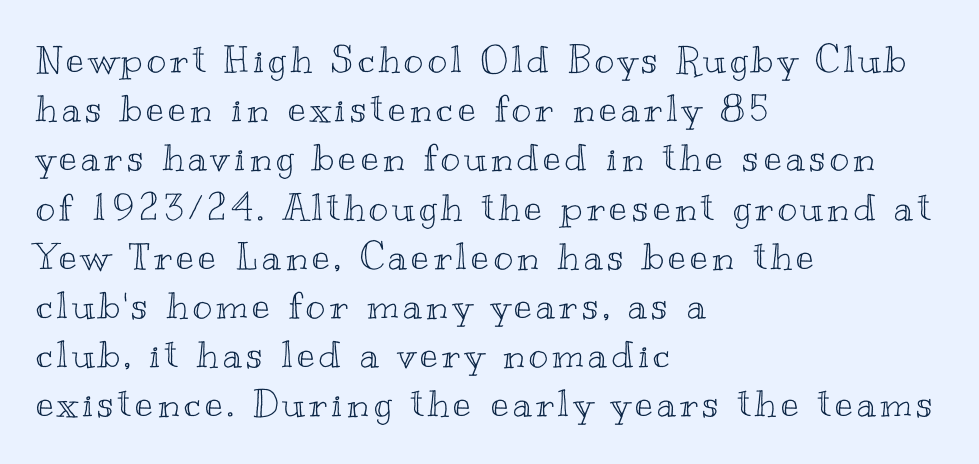
Every stem runs plumb, perpendicular to the baseline. The paragraph has a hard left edge and a soft right edge. The area under the type is left untouched. Here the designer chose a conventional face with non-uniform glyph widths. Regular leading.
